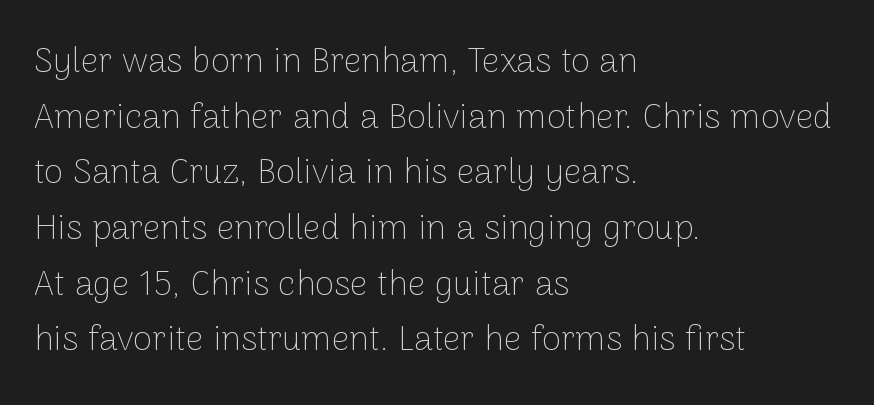
{"serif": "no", "italic": "no", "bold": "no", "weight": "thin", "width": "normal", "stroke_contrast": "low", "x_height": "medium", "monospaced": "no", "underline": "no", "align": "left", "line_spacing": "normal", "line_spacing_ratio": 1.59, "letter_spacing": "normal", "letter_spacing_em": 0.0, "glyph_px": 35}
